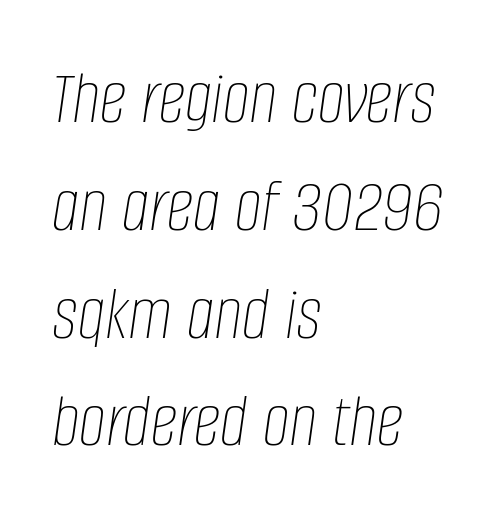
{"italic": "yes", "lean": "right", "slant_degrees": 8, "bold": "no", "weight": "thin", "width": "condensed", "stroke_contrast": "low", "x_height": "large", "monospaced": "no", "underline": "no", "align": "left", "line_spacing": "normal", "line_spacing_ratio": 1.4, "letter_spacing": "normal", "letter_spacing_em": 0.0, "glyph_px": 77}
